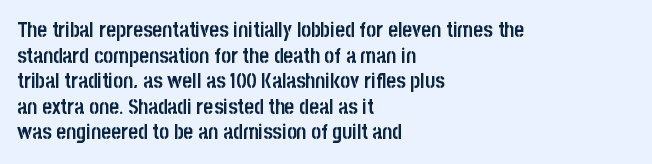
Q: Is the text bold? A: Yes.
Q: Is the text italic (slanted)? A: No, it is upright.
Q: Is the text underlined? A: No.
Q: How is the paragraph aligned? A: Left-aligned.
Q: Is the spacing between letters normal or unusually wide? A: Normal.
